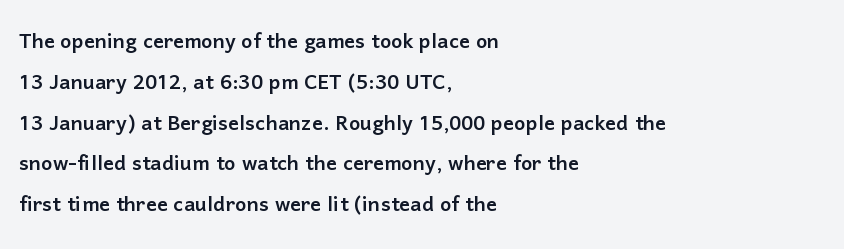
The image shows 27 px text type, upright; set left-aligned, normal line spacing (1.51x), normal letter spacing, not underlined.
